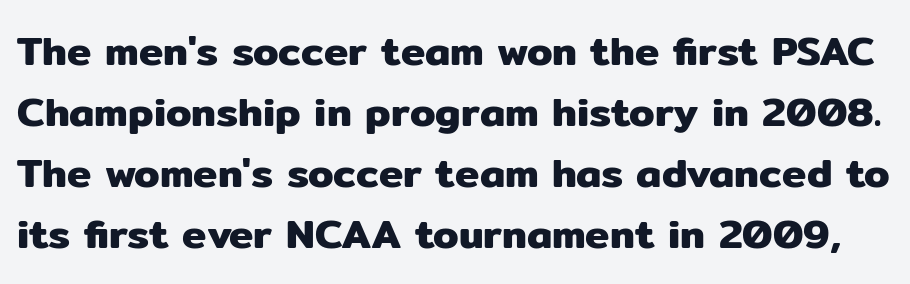
The image shows 41 px sans-serif type, upright; set normal line spacing (1.49x), normal letter spacing, not underlined; low stroke contrast and a medium x-height.
